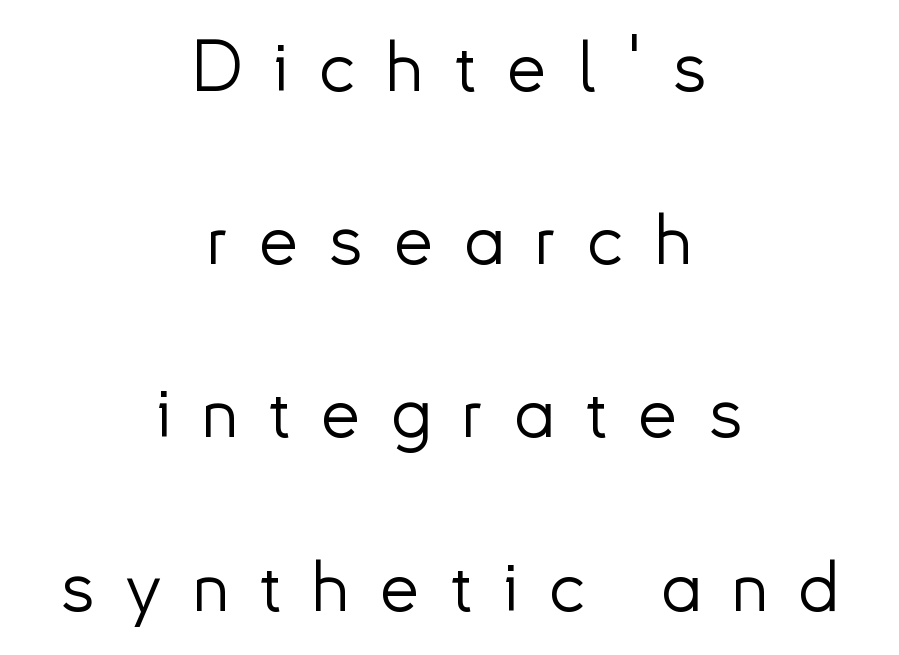
Q: Is the text bold? A: No.
Q: Is the text italic (slanted)? A: No, it is upright.
Q: Is the typeface a serif or a sans-serif typeface? A: Sans-serif.
Q: Is the text underlined? A: No.
Q: How is the paragraph aligned? A: Centered.
Q: Is the spacing between letters normal or unusually wide? A: Unusually wide.
Q: Is the spacing between lines tight, normal or loose? A: Loose.
Q: Width (condensed, normal, or wide)? A: Normal.
Q: Stroke contrast? A: Low.
Q: x-height? A: Small.
Q: Monospaced? A: No.
